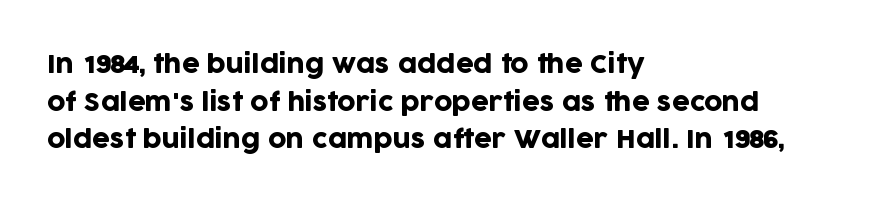
{"italic": "no", "underline": "no", "align": "left", "line_spacing": "normal", "line_spacing_ratio": 1.51, "letter_spacing": "normal", "letter_spacing_em": 0.0, "glyph_px": 25}
